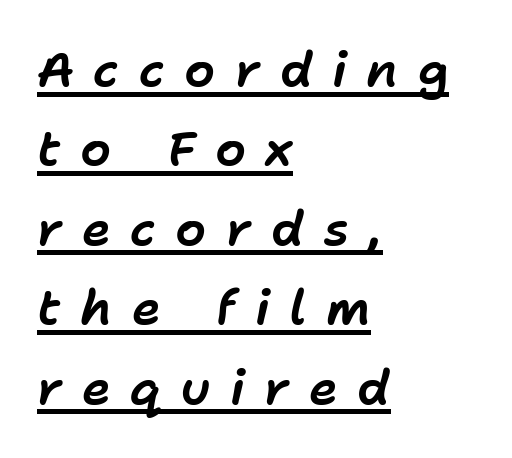
Q: Is the text italic (slanted)? A: Yes, it leans right by about 11 degrees.
Q: Is the text underlined? A: Yes.
Q: How is the paragraph aligned? A: Left-aligned.
Q: Is the spacing between letters normal or unusually wide? A: Unusually wide.
Q: Is the spacing between lines tight, normal or loose? A: Normal.
Q: Width (condensed, normal, or wide)? A: Normal.
Q: Stroke contrast? A: Low.
Q: x-height? A: Medium.
Q: Monospaced? A: No.
